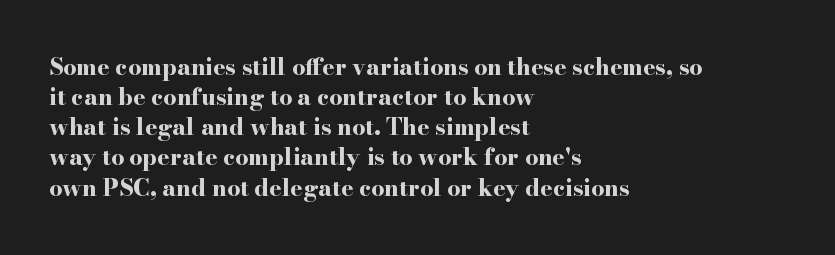
The image shows 23 px bold type, upright; set left-aligned, normal line spacing (1.31x), normal letter spacing, not underlined.
